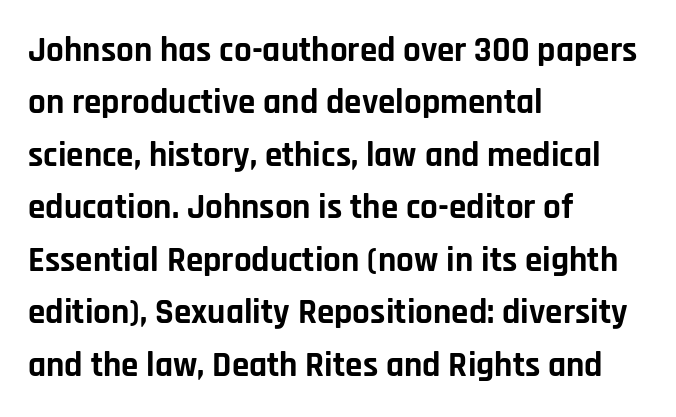
Q: Is the text bold? A: Yes.
Q: Is the text italic (slanted)? A: No, it is upright.
Q: Is the typeface a serif or a sans-serif typeface? A: Sans-serif.
Q: Is the text underlined? A: No.
Q: How is the paragraph aligned? A: Left-aligned.
Q: Is the spacing between letters normal or unusually wide? A: Normal.
Q: Is the spacing between lines tight, normal or loose? A: Normal.
Q: Width (condensed, normal, or wide)? A: Normal.
Q: Stroke contrast? A: Low.
Q: x-height? A: Large.
Q: Monospaced? A: No.
